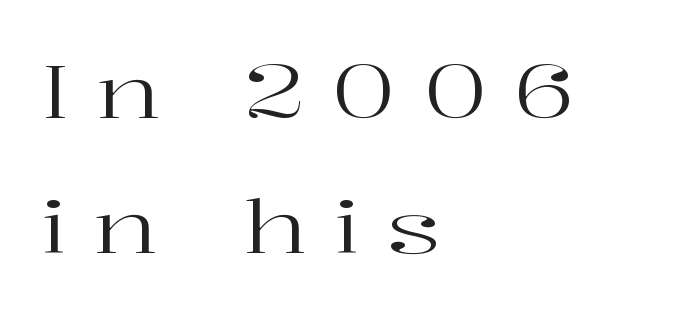
Q: Is the text bold? A: No.
Q: Is the text italic (slanted)? A: No, it is upright.
Q: Is the typeface a serif or a sans-serif typeface? A: Serif.
Q: Is the text underlined? A: No.
Q: How is the paragraph aligned? A: Left-aligned.
Q: Is the spacing between letters normal or unusually wide? A: Unusually wide.
Q: Width (condensed, normal, or wide)? A: Wide.
Q: Stroke contrast? A: High.
Q: x-height? A: Medium.
Q: Monospaced? A: No.
